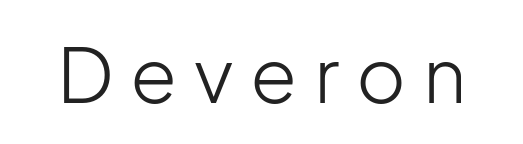
{"serif": "no", "italic": "no", "bold": "no", "weight": "light", "width": "normal", "stroke_contrast": "low", "x_height": "medium", "monospaced": "no", "underline": "no", "letter_spacing": "wide", "letter_spacing_em": 0.22, "glyph_px": 76}
